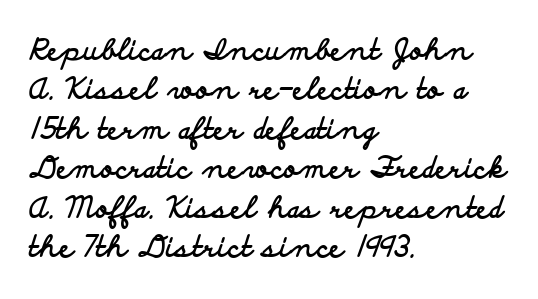
The image shows 29 px bold, wide sans-serif type; set left-aligned, normal line spacing (1.36x), normal letter spacing, not underlined; low stroke contrast and a small x-height.
